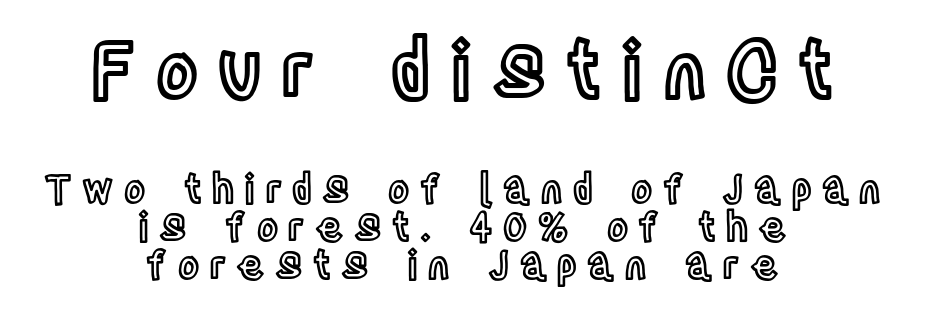
The image shows 79 px condensed type, upright; set centered, tight line spacing (0.95x), unusually wide letter spacing (+0.26 em), not underlined; the first (top) block is 1.98x larger; a large x-height.
